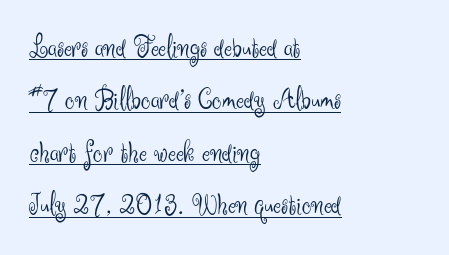
Q: Is the text bold? A: No.
Q: Is the text italic (slanted)? A: No, it is upright.
Q: Is the typeface a serif or a sans-serif typeface? A: Sans-serif.
Q: Is the text underlined? A: Yes.
Q: How is the paragraph aligned? A: Left-aligned.
Q: Is the spacing between letters normal or unusually wide? A: Normal.
Q: Width (condensed, normal, or wide)? A: Normal.
Q: Stroke contrast? A: Medium.
Q: x-height? A: Small.
Q: Monospaced? A: No.
